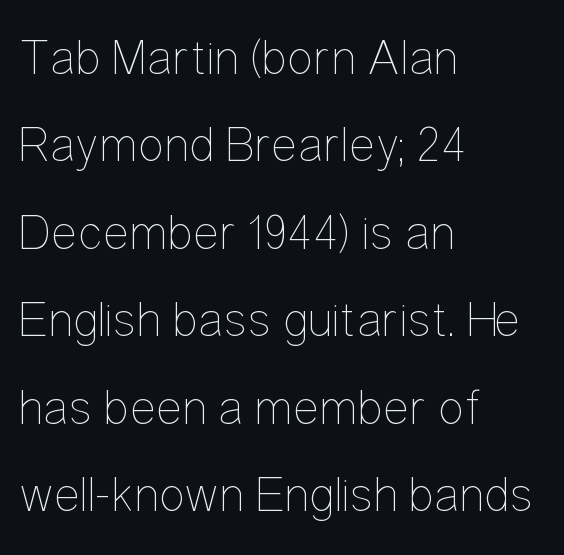
The image shows 50 px thin, condensed type, upright; set left-aligned, line spacing 1.75x, normal letter spacing, not underlined; low stroke contrast and a medium x-height.
